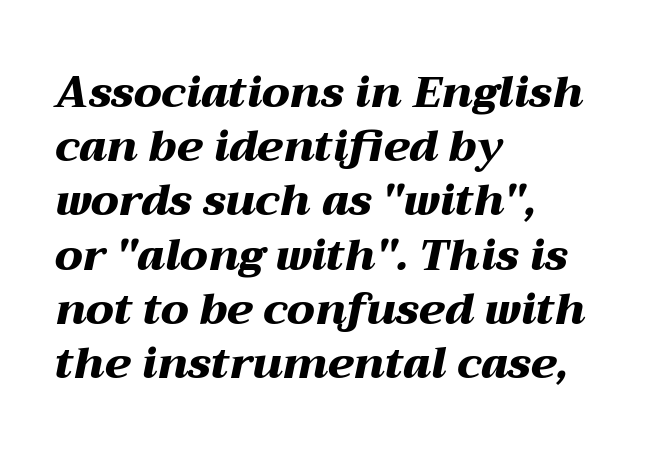
{"italic": "yes", "lean": "right", "slant_degrees": 12, "bold": "yes", "weight": "heavy", "width": "wide", "stroke_contrast": "medium", "x_height": "medium", "monospaced": "no", "underline": "no", "align": "left", "line_spacing": "normal", "line_spacing_ratio": 1.26, "letter_spacing": "normal", "letter_spacing_em": 0.0, "glyph_px": 43}
